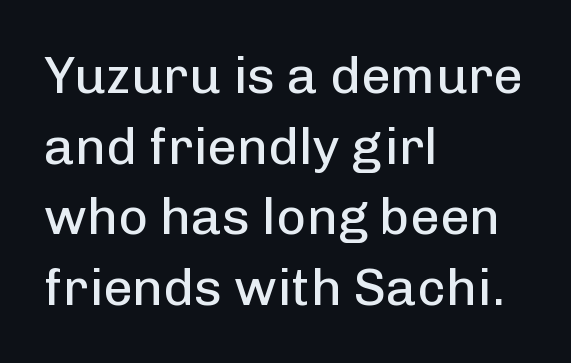
{"serif": "no", "italic": "no", "bold": "no", "weight": "regular", "width": "normal", "stroke_contrast": "low", "x_height": "medium", "monospaced": "no", "underline": "no", "align": "left", "line_spacing": "normal", "line_spacing_ratio": 1.36, "letter_spacing": "normal", "letter_spacing_em": 0.0, "glyph_px": 52}
